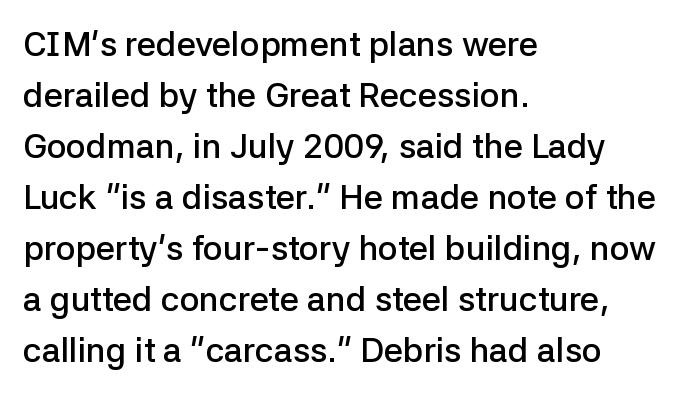
Q: Is the text bold? A: Semi-bold.
Q: Is the text italic (slanted)? A: No, it is upright.
Q: Is the typeface a serif or a sans-serif typeface? A: Sans-serif.
Q: Is the text underlined? A: No.
Q: How is the paragraph aligned? A: Left-aligned.
Q: Is the spacing between letters normal or unusually wide? A: Normal.
Q: Is the spacing between lines tight, normal or loose? A: Normal.
Q: Width (condensed, normal, or wide)? A: Normal.
Q: Stroke contrast? A: Low.
Q: x-height? A: Medium.
Q: Monospaced? A: No.
